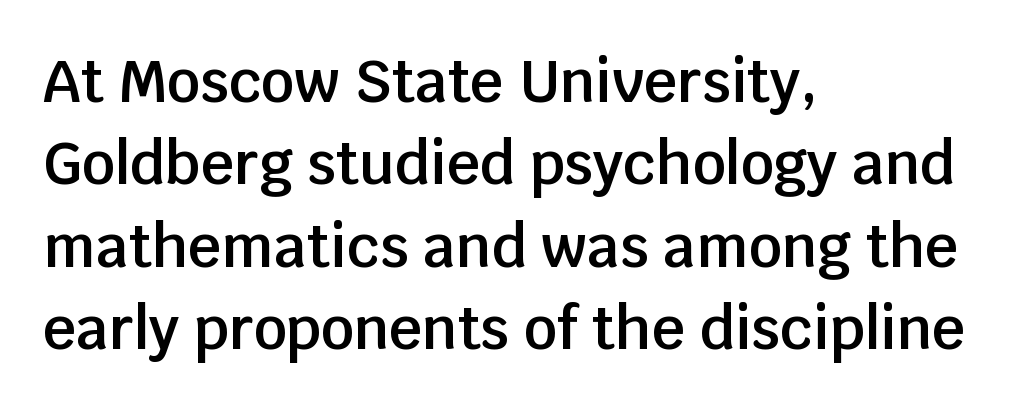
In terms of leading, this rendering sits right in the middle. The setting favours the left margin, as ordinary paragraphs usually do. Notice how the stems are strictly vertical — no italics here. Typographically, this falls in the sans-serif category. The strokes are fattened partway — semibold, not bold.
